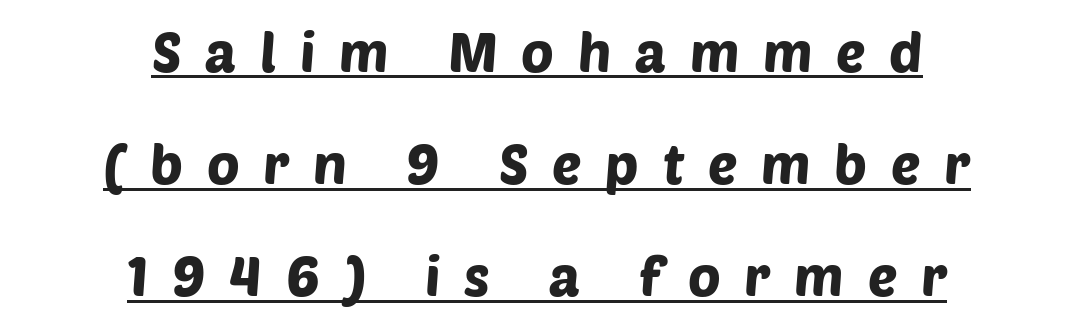
The image shows 55 px sans-serif type; set centered, loose line spacing (2.04x), unusually wide letter spacing (+0.43 em), underlined; low stroke contrast and a large x-height.
